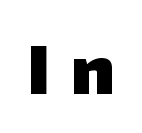
{"serif": "no", "bold": "yes", "weight": "heavy", "width": "normal", "stroke_contrast": "low", "x_height": "medium", "monospaced": "no", "underline": "no", "letter_spacing": "wide", "letter_spacing_em": 0.31, "glyph_px": 70}
